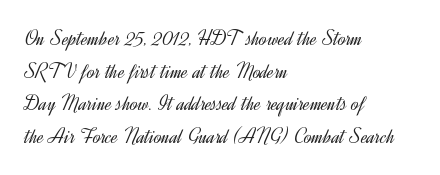
Q: Is the text bold? A: No.
Q: Is the text italic (slanted)? A: Yes.
Q: Is the text underlined? A: No.
Q: How is the paragraph aligned? A: Left-aligned.
Q: Is the spacing between letters normal or unusually wide? A: Normal.
Q: Is the spacing between lines tight, normal or loose? A: Normal.
